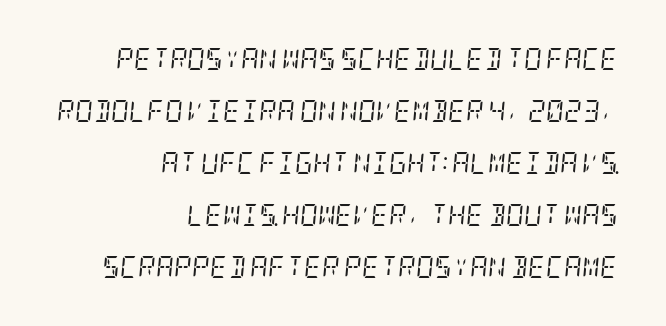
Tall strokes in this sample are angled rather than plumb. Ink coverage per letter is moderate at most. Casual observation: everything's shoved over to the right. Unmarked baselines from the first word to the last. Characters follow at the spacing the type designer built in. Reading down the column, the eye jumps a long way to each next line.
